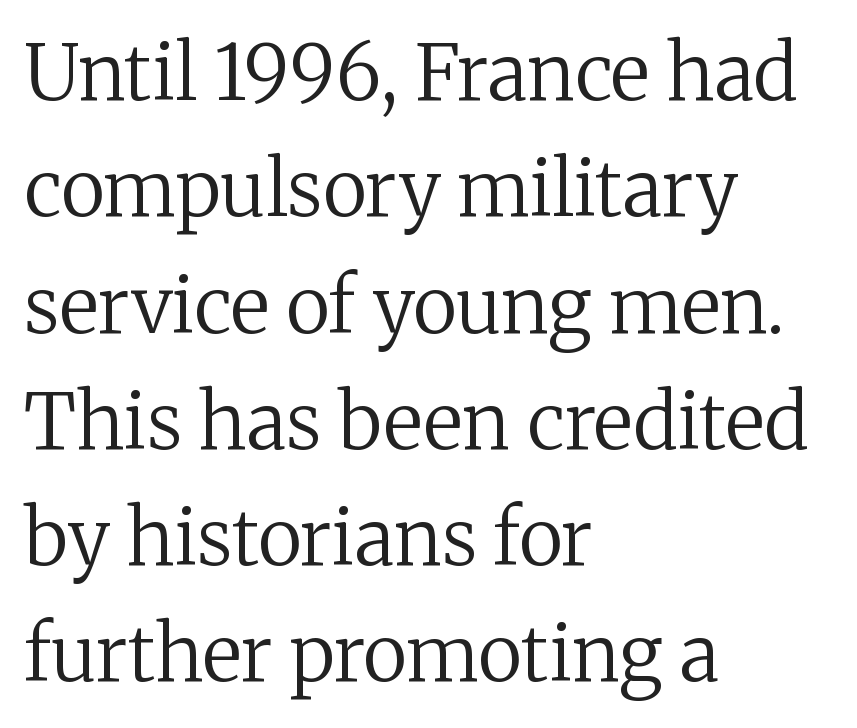
{"serif": "yes", "italic": "no", "bold": "no", "weight": "regular", "width": "normal", "stroke_contrast": "medium", "x_height": "medium", "monospaced": "no", "underline": "no", "align": "left", "line_spacing": "normal", "line_spacing_ratio": 1.51, "letter_spacing": "normal", "letter_spacing_em": 0.0, "glyph_px": 77}
